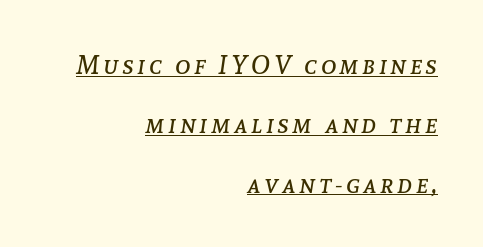
Q: Is the text bold? A: No.
Q: Is the text italic (slanted)? A: Yes, it leans right by about 8 degrees.
Q: Is the text underlined? A: Yes.
Q: How is the paragraph aligned? A: Right-aligned.
Q: Is the spacing between lines tight, normal or loose? A: Loose.
